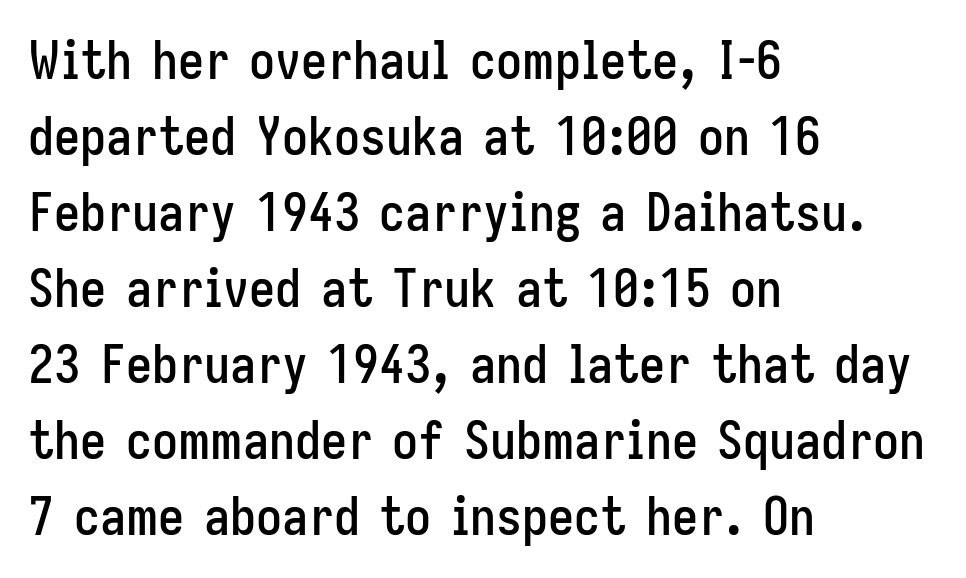
{"serif": "no", "italic": "no", "width": "condensed", "stroke_contrast": "low", "x_height": "medium", "monospaced": "no", "underline": "no", "align": "left", "line_spacing": "normal", "line_spacing_ratio": 1.46, "letter_spacing": "normal", "letter_spacing_em": 0.0, "glyph_px": 52}
